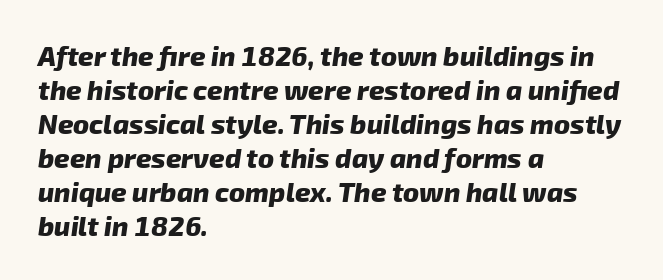
The image shows 27 px bold type; set left-aligned, normal line spacing (1.26x), normal letter spacing, not underlined.
